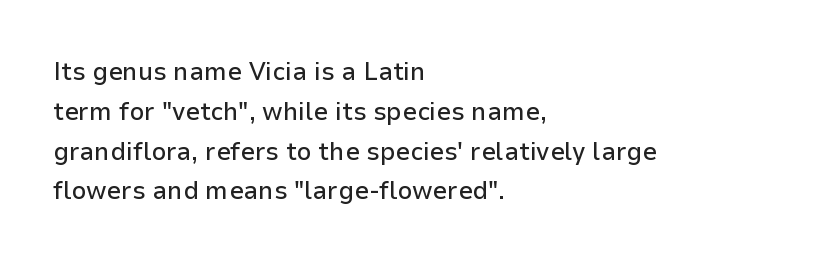
How would I describe the line gaps? Plain and ordinary. Does extra space separate the letters? No, they use regular spacing. These lines stack with their left ends in a neat column. Underlining? Definitely not there. Quick note: not italic, upright.
